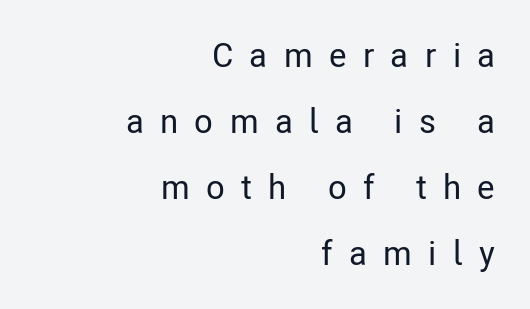
The image shows 34 px condensed sans-serif type, upright; set right-aligned, loose line spacing (1.94x), unusually wide letter spacing (+0.48 em), not underlined; low stroke contrast and a medium x-height.
